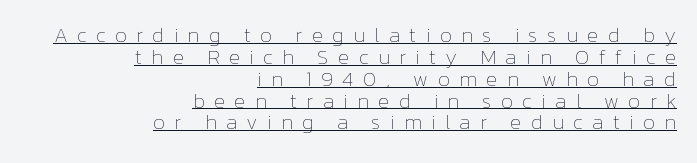
The image shows 21 px text type, upright; set right-aligned, tight line spacing (1.04x), unusually wide letter spacing (+0.44 em), underlined.
